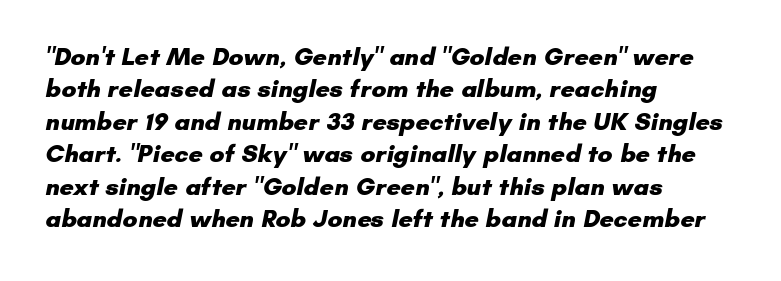
The image shows 25 px bold type; set left-aligned, normal line spacing (1.3x), normal letter spacing, not underlined.
